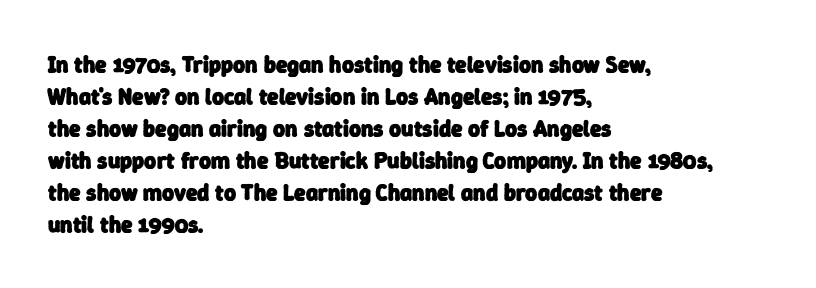
Notice how thick the strokes are: this is what a full bold looks like. One glance says typical: line gaps are just what's usual. Here the glyphs are tracked normally, forming tight word shapes. Glance below the letters and you will spot only blank space. These lines are set flush left with a ragged right edge.
